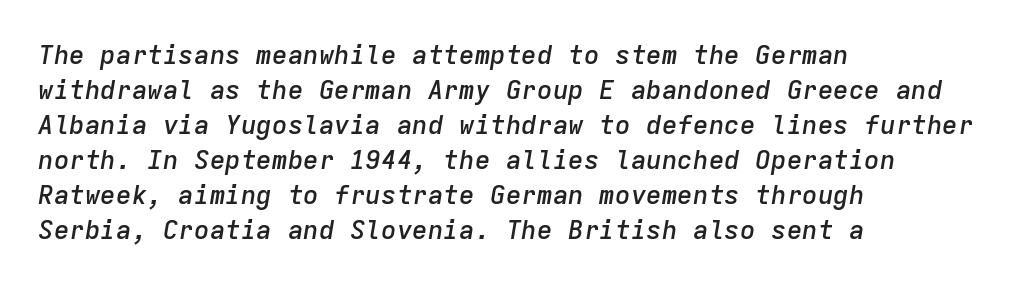
The image shows 26 px text type, italic (leaning right); set left-aligned, normal line spacing (1.35x), normal letter spacing, not underlined.
